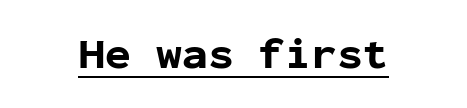
The image shows 43 px bold sans-serif type, upright, monospaced; set normal letter spacing, underlined; low stroke contrast and a medium x-height.
